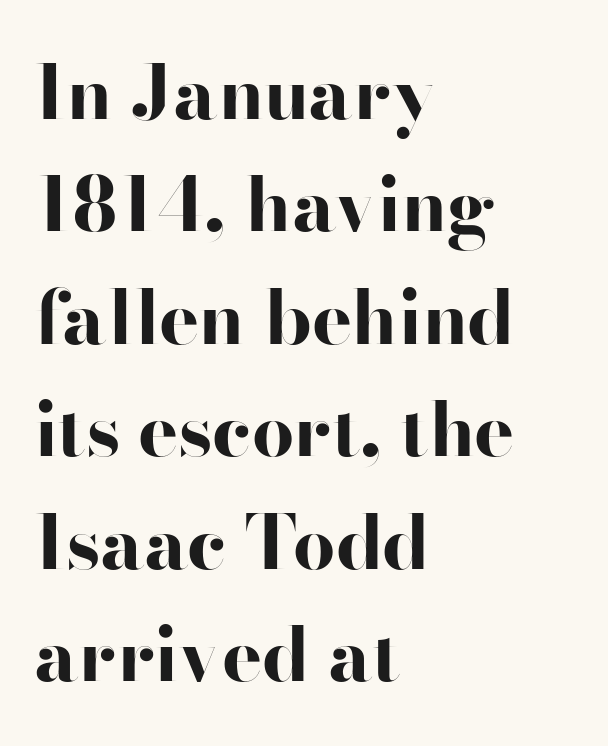
The image shows 75 px bold, wide sans-serif type, upright; set left-aligned, normal line spacing (1.5x), normal letter spacing, not underlined; high stroke contrast and a small x-height.
